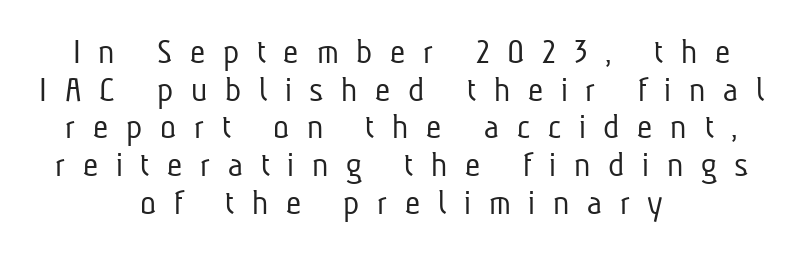
Q: Is the text bold? A: No.
Q: Is the typeface a serif or a sans-serif typeface? A: Sans-serif.
Q: Is the text underlined? A: No.
Q: How is the paragraph aligned? A: Centered.
Q: Is the spacing between letters normal or unusually wide? A: Unusually wide.
Q: Is the spacing between lines tight, normal or loose? A: Tight.
Q: Width (condensed, normal, or wide)? A: Condensed.
Q: Stroke contrast? A: Low.
Q: x-height? A: Medium.
Q: Monospaced? A: No.
